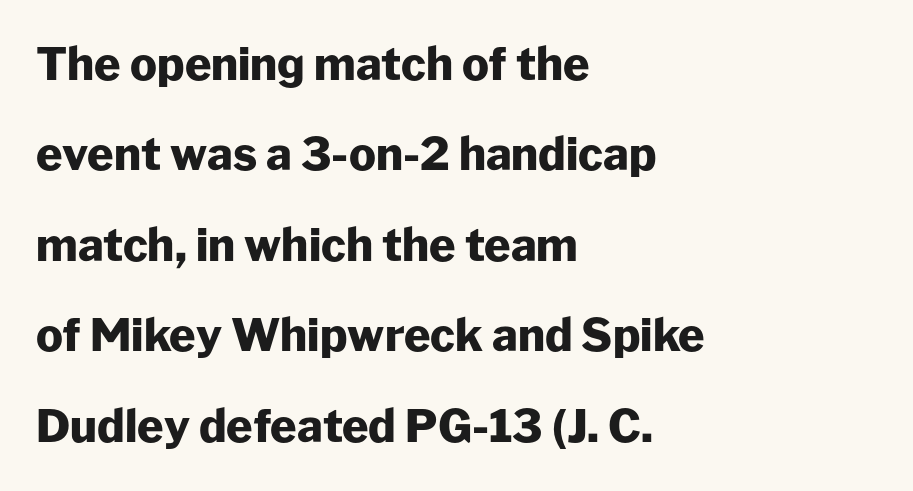
The image shows 45 px heavy sans-serif type, upright; set left-aligned, loose line spacing (2.01x), normal letter spacing, not underlined; low stroke contrast and a medium x-height.
